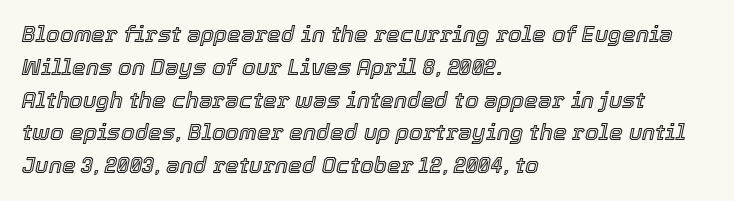
The image shows 22 px text type, italic (leaning right); set left-aligned, normal line spacing (1.49x), normal letter spacing, not underlined.
